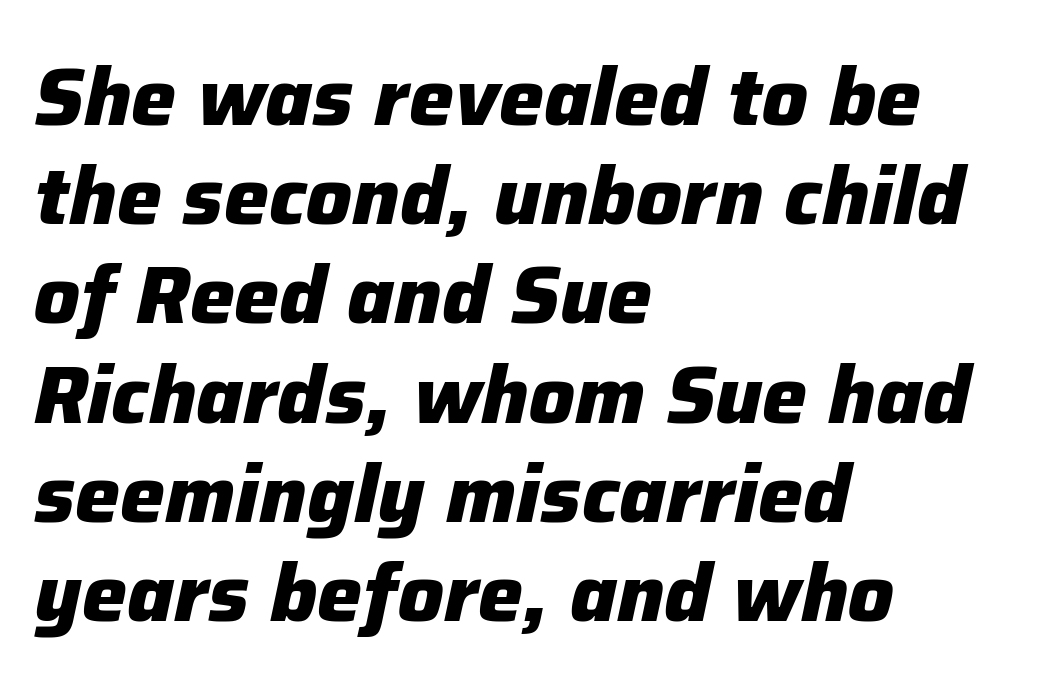
The image shows 80 px heavy type, italic (leaning right); set left-aligned, line spacing 1.24x, normal letter spacing, not underlined; low stroke contrast and a medium x-height.
